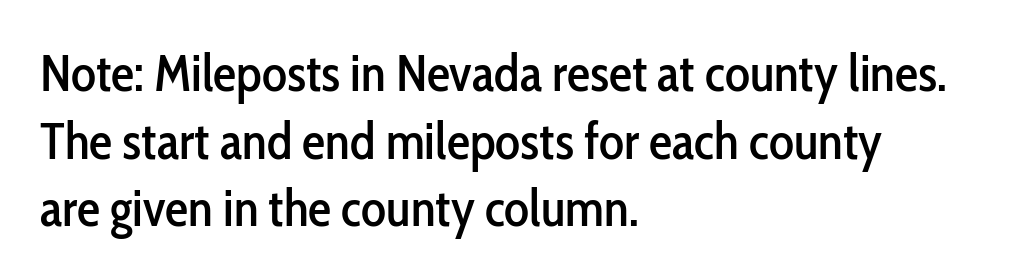
The letters stand straight up with perfectly vertical stems. You could not count columns in this text — the font is proportionally spaced. Clear beneath every line of the passage. These lines keep a tight, regular rhythm from letter to letter.
